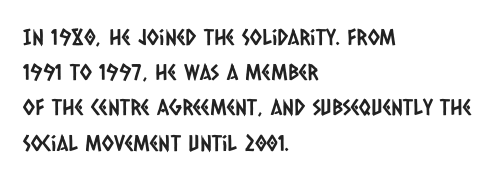
Default kerning and tracking; the words read as compact shapes. No word sits above an underline. This sample keeps an unexceptional amount of space between lines. Horizontal alignment here is leftward, the default for most running prose.
